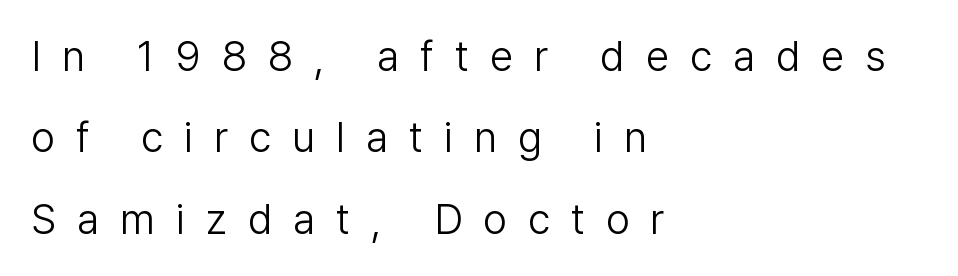
The image shows 42 px light sans-serif type, upright; set left-aligned, loose line spacing (1.94x), unusually wide letter spacing (+0.5 em), not underlined; low stroke contrast and a medium x-height.
